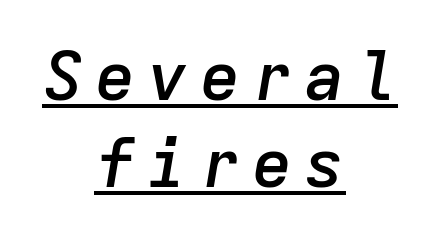
Notice the strokes are somewhat thickened but not fully heavy: this is a semibold. Like a heading marked for emphasis, these lines bear an underscore. Alignment: centered. If you measured baseline to baseline, you'd find a middling distance. Slanted lettering throughout. Is this a fixed-width face? Yes — each glyph sits in an identical cell.
